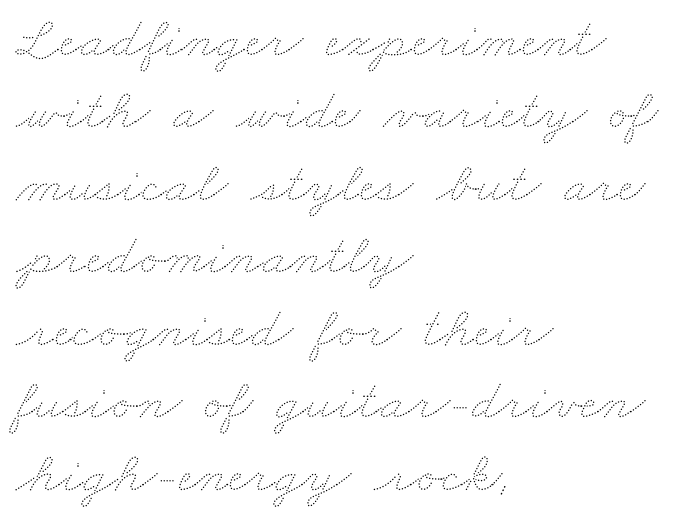
{"bold": "no", "weight": "thin", "width": "wide", "stroke_contrast": "medium", "x_height": "small", "monospaced": "no", "underline": "no", "align": "left", "line_spacing": "normal", "line_spacing_ratio": 1.25, "letter_spacing": "normal", "letter_spacing_em": 0.0, "glyph_px": 58}
